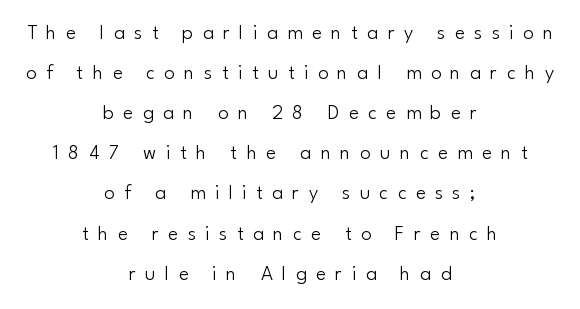
The image shows 21 px text type, upright; set centered, loose line spacing (1.91x), unusually wide letter spacing (+0.45 em), not underlined.
